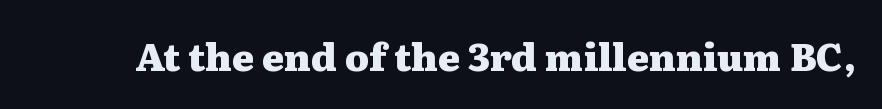
The image shows 38 px heavy, wide serif type, upright; set normal letter spacing, not underlined; medium stroke contrast and a medium x-height.
